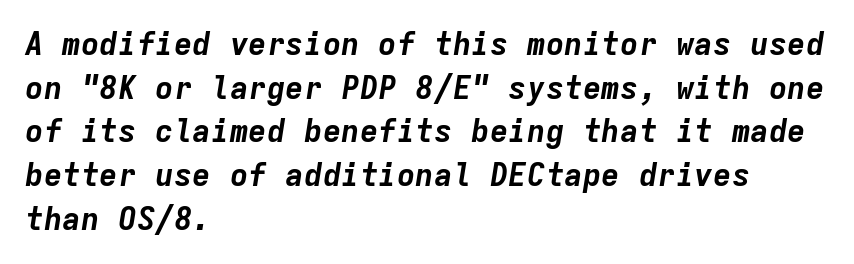
The image shows 31 px bold type, italic (leaning right), monospaced; set left-aligned, normal line spacing (1.41x), normal letter spacing, not underlined; low stroke contrast and a medium x-height.
